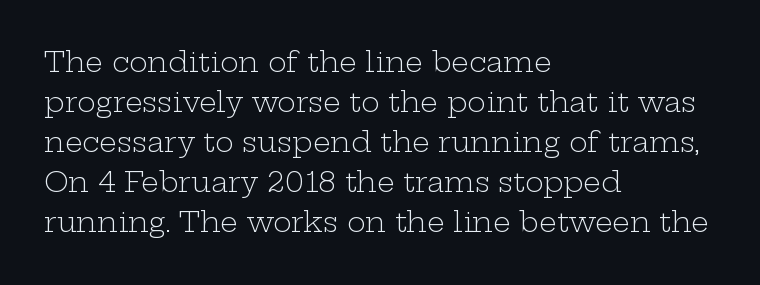
{"serif": "yes", "italic": "no", "bold": "no", "weight": "light", "width": "wide", "stroke_contrast": "low", "x_height": "medium", "monospaced": "no", "underline": "no", "align": "left", "line_spacing": "normal", "line_spacing_ratio": 1.43, "letter_spacing": "normal", "letter_spacing_em": 0.0, "glyph_px": 28}
